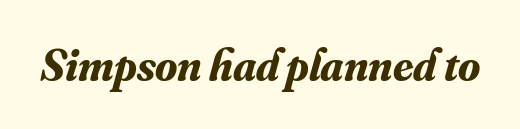
The image shows 45 px bold serif type, italic (leaning right); set normal letter spacing, not underlined; medium stroke contrast and a small x-height.
